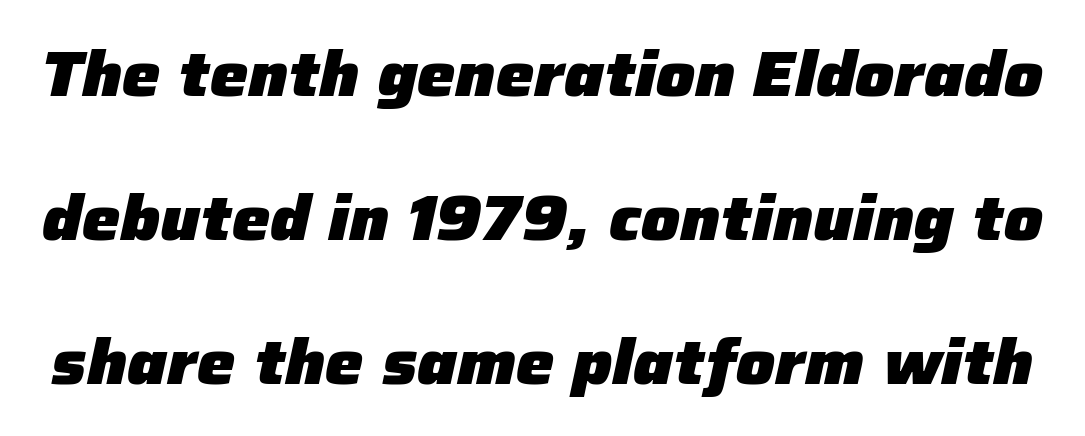
The image shows 64 px heavy type, italic (leaning right); set loose line spacing (2.25x), normal letter spacing, not underlined; low stroke contrast and a medium x-height.
